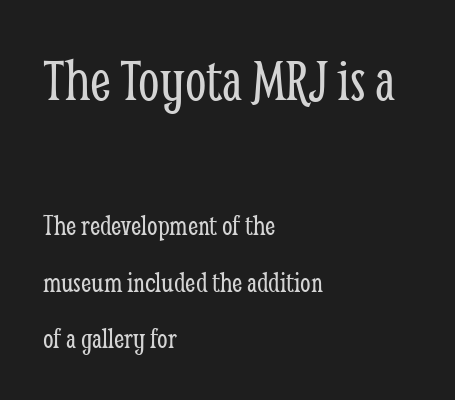
{"serif": "yes", "italic": "no", "bold": "no", "weight": "light", "width": "condensed", "stroke_contrast": "low", "x_height": "medium", "monospaced": "no", "underline": "no", "align": "left", "line_spacing_ratio": 1.89, "letter_spacing": "normal", "letter_spacing_em": 0.0, "larger_block": "first", "size_ratio": 2.03, "glyph_px": 61}
